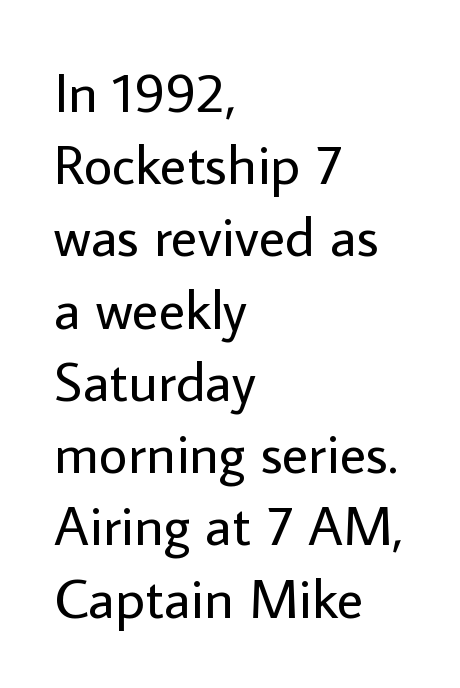
{"serif": "no", "italic": "no", "bold": "no", "weight": "regular", "width": "normal", "stroke_contrast": "low", "x_height": "medium", "monospaced": "no", "underline": "no", "align": "left", "line_spacing": "normal", "line_spacing_ratio": 1.29, "letter_spacing": "normal", "letter_spacing_em": 0.0, "glyph_px": 56}
